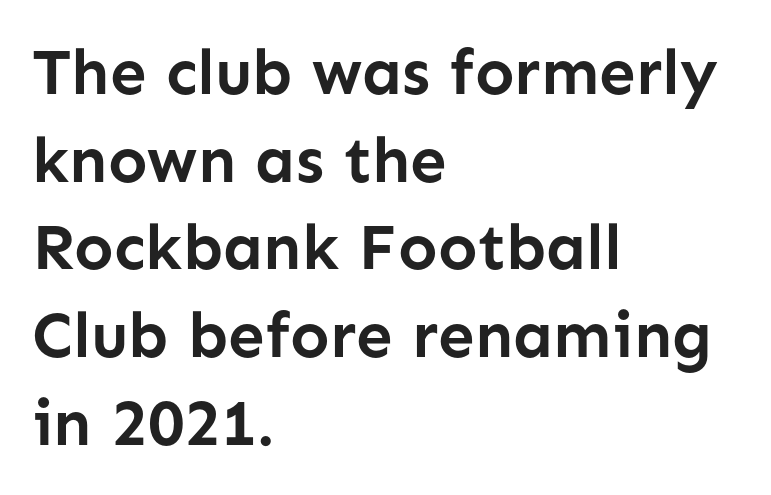
The image shows 65 px semibold sans-serif type, upright; set left-aligned, normal line spacing (1.35x), normal letter spacing, not underlined; low stroke contrast and a medium x-height.
